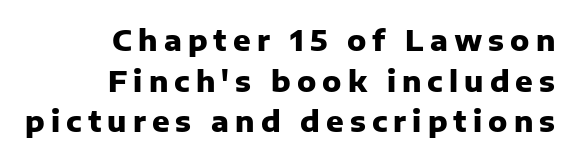
The image shows 29 px heavy sans-serif type, upright; set right-aligned, normal line spacing (1.4x), unusually wide letter spacing (+0.21 em), not underlined; low stroke contrast and a medium x-height.
